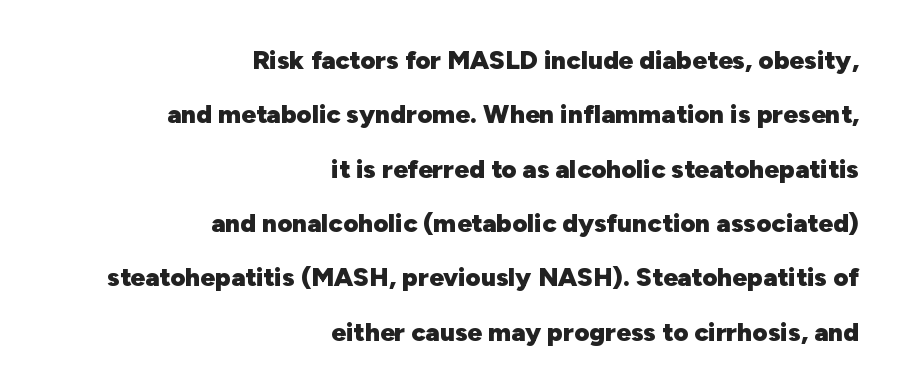
The image shows 26 px bold type, upright; set right-aligned, loose line spacing (2.09x), normal letter spacing, not underlined.
